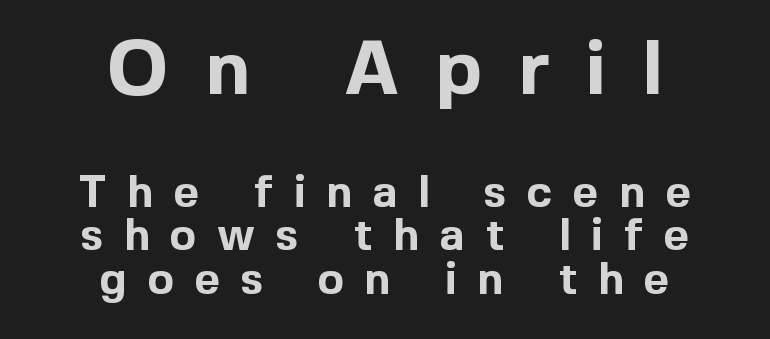
{"serif": "no", "italic": "no", "bold": "yes", "weight": "bold", "width": "normal", "x_height": "medium", "monospaced": "no", "underline": "no", "align": "center", "line_spacing": "tight", "line_spacing_ratio": 0.99, "letter_spacing": "wide", "letter_spacing_em": 0.47, "larger_block": "first", "size_ratio": 1.75, "glyph_px": 77}
